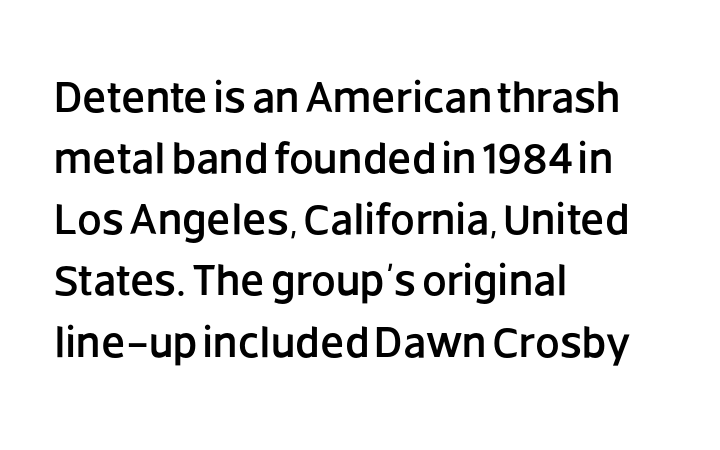
{"serif": "no", "italic": "no", "width": "normal", "stroke_contrast": "low", "x_height": "large", "monospaced": "no", "underline": "no", "align": "left", "line_spacing": "normal", "line_spacing_ratio": 1.39, "letter_spacing": "normal", "letter_spacing_em": 0.0, "glyph_px": 44}
